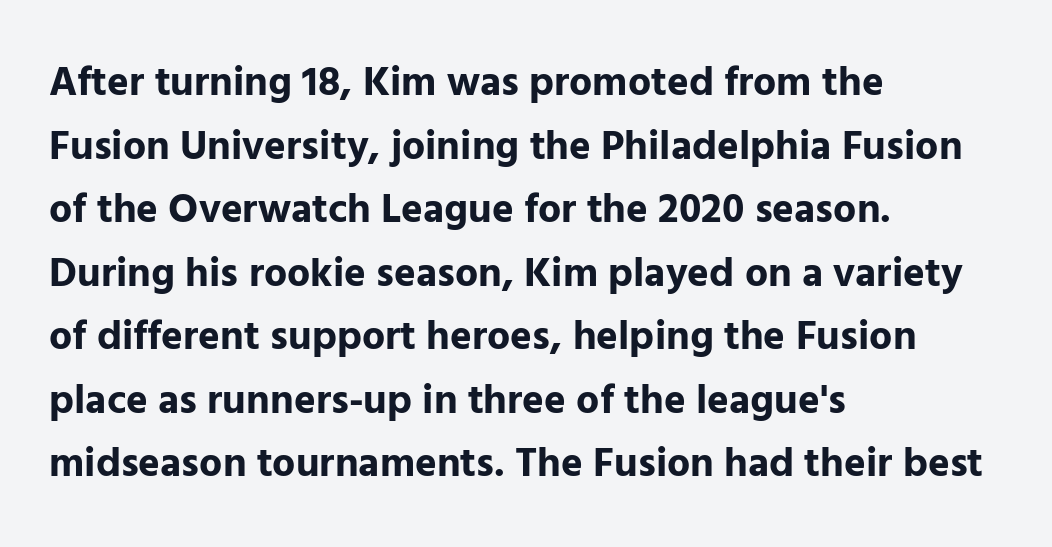
{"serif": "no", "italic": "no", "bold": "yes", "weight": "bold", "width": "normal", "stroke_contrast": "low", "x_height": "medium", "monospaced": "no", "underline": "no", "align": "left", "line_spacing": "normal", "line_spacing_ratio": 1.55, "letter_spacing": "normal", "letter_spacing_em": 0.0, "glyph_px": 41}
